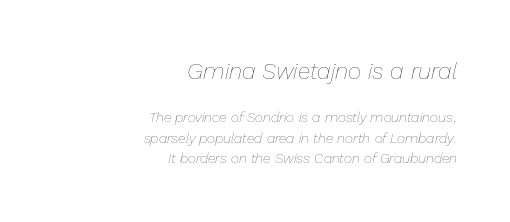
Is this a heavy cut? Hardly; it is regular or lighter. Would a proofreader flag this as italicized? Yes. Type size steps down from the first block to the second. The rag falls on the left side of this text block.
